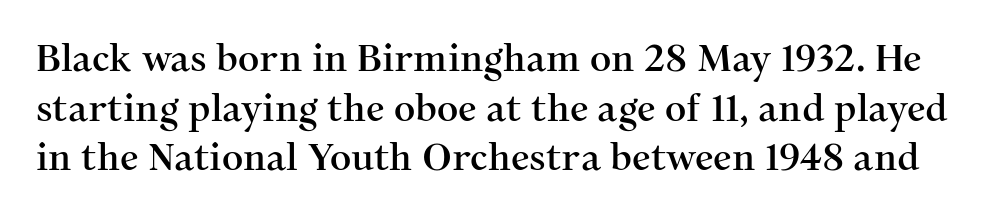
The foot of each line stays bare and open. In terms of leading, this rendering sits right in the middle. If you drew a line through each stem, it would be perfectly vertical. This is serif lettering, the kind often seen in printed books. How are the letters spaced? Ordinarily, with no added tracking.
